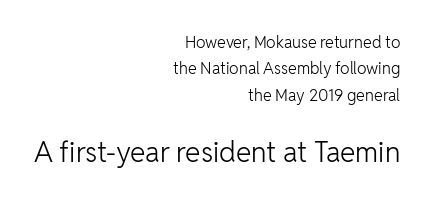
{"serif": "no", "italic": "no", "bold": "no", "weight": "light", "width": "normal", "stroke_contrast": "low", "x_height": "medium", "monospaced": "no", "underline": "no", "align": "right", "line_spacing": "normal", "line_spacing_ratio": 1.65, "letter_spacing": "normal", "letter_spacing_em": 0.0, "larger_block": "second", "size_ratio": 1.75, "glyph_px": 28}
